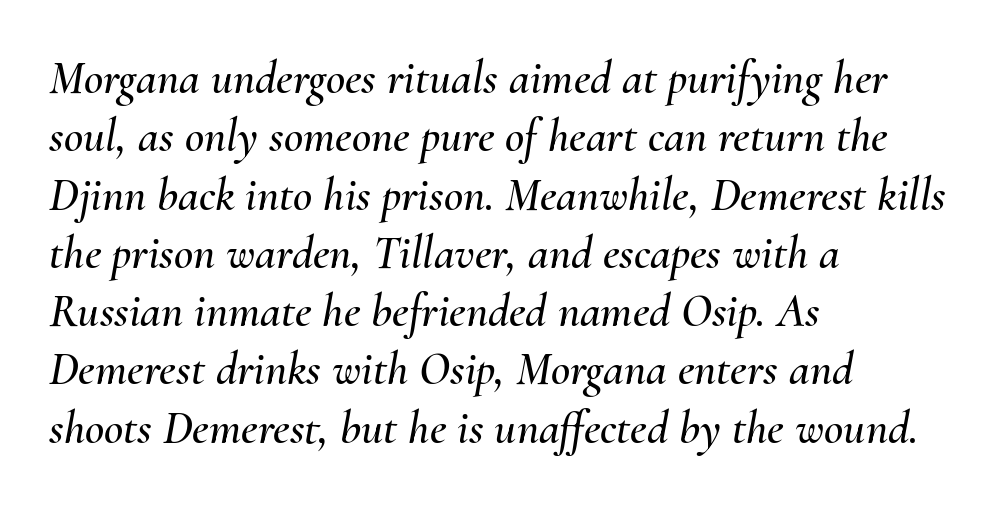
{"italic": "yes", "lean": "right", "slant_degrees": 10, "width": "normal", "stroke_contrast": "medium", "x_height": "small", "monospaced": "no", "underline": "no", "align": "left", "line_spacing_ratio": 1.24, "letter_spacing": "normal", "letter_spacing_em": 0.0, "glyph_px": 47}
